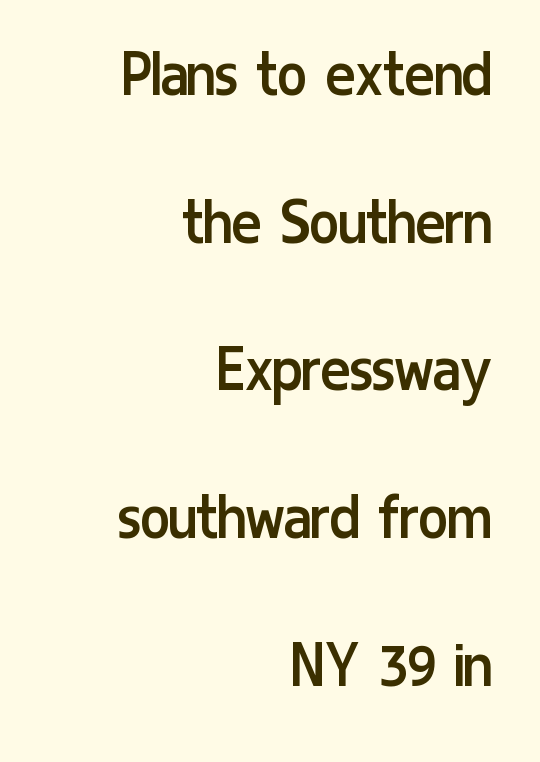
Q: Is the text bold? A: No.
Q: Is the text italic (slanted)? A: No, it is upright.
Q: Is the typeface a serif or a sans-serif typeface? A: Sans-serif.
Q: Is the text underlined? A: No.
Q: How is the paragraph aligned? A: Right-aligned.
Q: Is the spacing between letters normal or unusually wide? A: Normal.
Q: Is the spacing between lines tight, normal or loose? A: Loose.
Q: Width (condensed, normal, or wide)? A: Condensed.
Q: Stroke contrast? A: Low.
Q: x-height? A: Medium.
Q: Monospaced? A: No.
